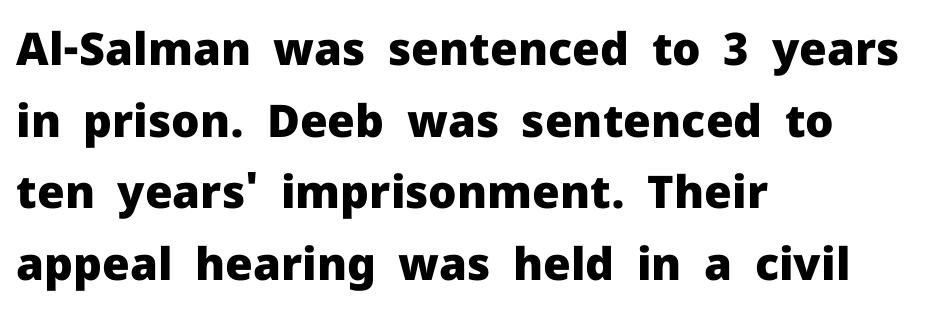
The image shows 45 px heavy sans-serif type, upright; set left-aligned, normal line spacing (1.59x), normal letter spacing, not underlined; low stroke contrast and a medium x-height.
